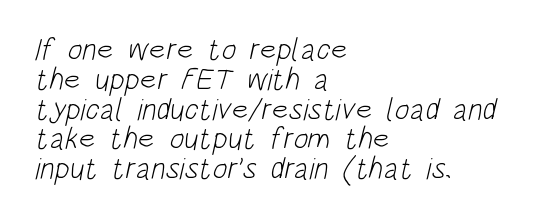
The image shows 31 px light, condensed sans-serif type; set left-aligned, tight line spacing (0.96x), normal letter spacing, not underlined; low stroke contrast and a large x-height.
